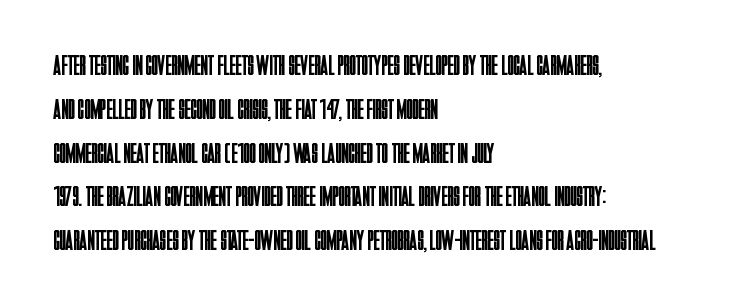
The image shows 29 px regular-weight, condensed sans-serif type, upright; set left-aligned, normal line spacing (1.51x), normal letter spacing, not underlined; low stroke contrast and a large x-height.
